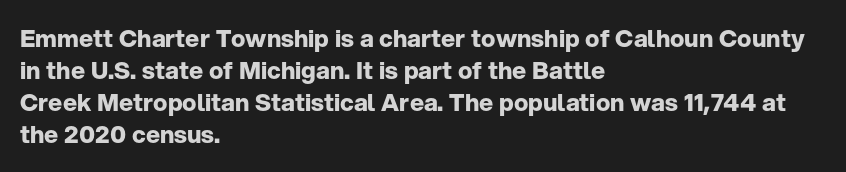
The image shows 24 px bold type, upright; set left-aligned, normal line spacing (1.34x), normal letter spacing, not underlined.
